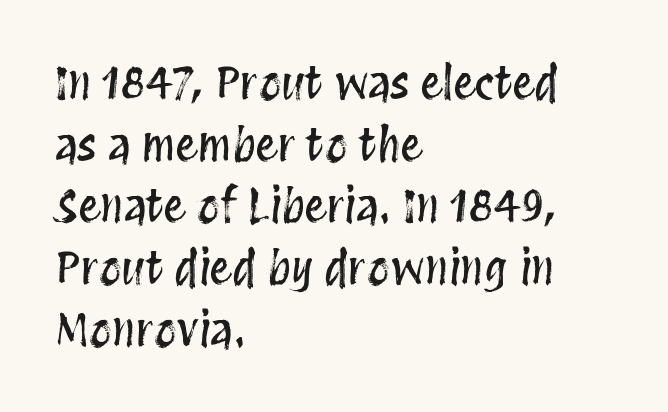
Only glyphs here, with clear space below each row. There is no visible air inserted between adjacent glyphs. The rendering anchors every line to the left-hand side. Rows of type keep a routine distance in the vertical direction. The letters stand upright; this is a roman face. Think of a printed novel: that variable character pitch is what you see here.
